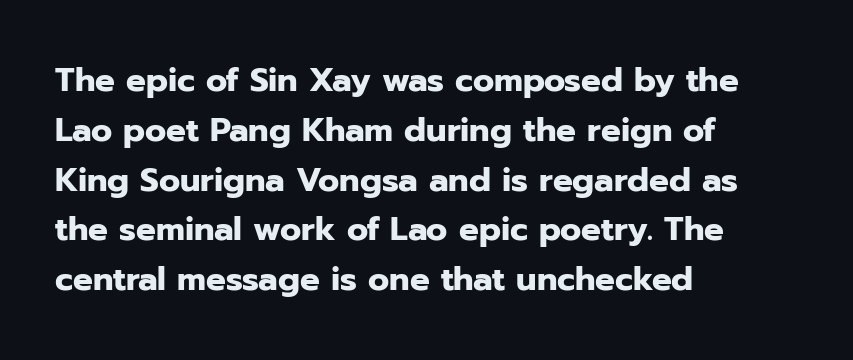
The image shows 33 px heavy sans-serif type, upright; set left-aligned, normal line spacing (1.51x), normal letter spacing, not underlined; low stroke contrast and a medium x-height.
